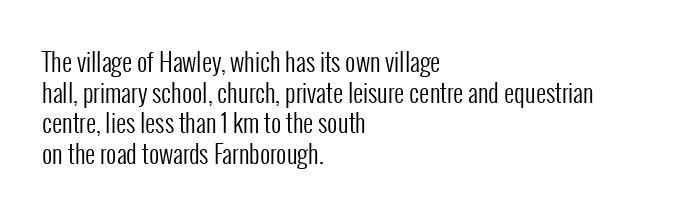
Q: Is the text bold? A: No.
Q: Is the text italic (slanted)? A: No, it is upright.
Q: Is the text underlined? A: No.
Q: How is the paragraph aligned? A: Left-aligned.
Q: Is the spacing between letters normal or unusually wide? A: Normal.
